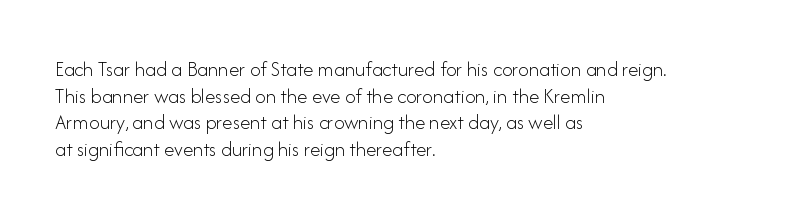
The image shows 21 px text type, upright; set left-aligned, normal line spacing (1.27x), normal letter spacing, not underlined.
